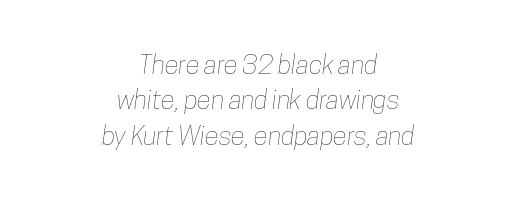
{"underline": "no", "align": "center", "line_spacing": "normal", "line_spacing_ratio": 1.36, "letter_spacing": "normal", "letter_spacing_em": 0.0, "glyph_px": 26}
